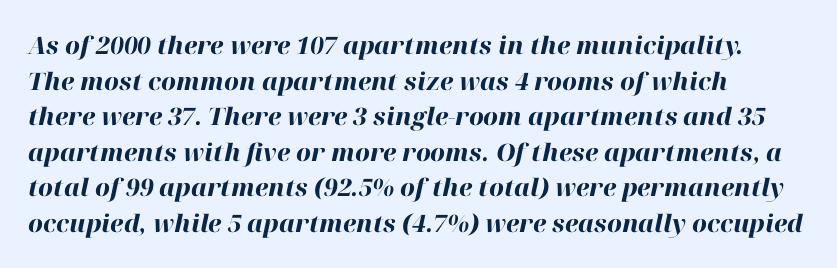
The zone under the glyphs is completely vacant. What's the leading like? Ordinary, nothing unusual. The specimen reads as italic at a glance. Where is the straight margin? On the left. Emphasis by weight is at full strength: bold.
